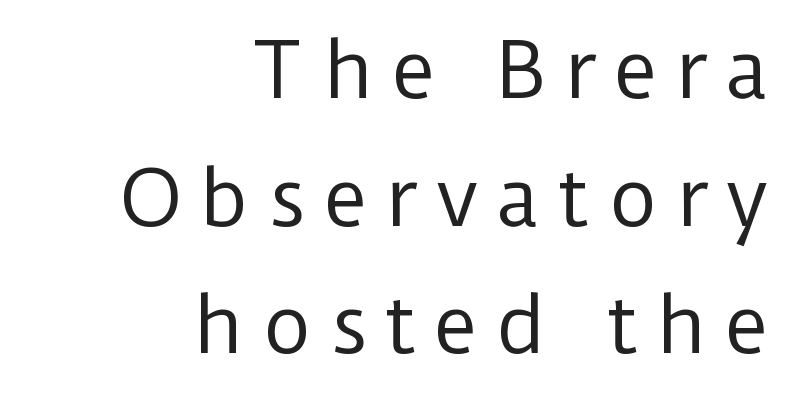
Q: Is the text bold? A: No.
Q: Is the text italic (slanted)? A: No, it is upright.
Q: Is the typeface a serif or a sans-serif typeface? A: Sans-serif.
Q: Is the text underlined? A: No.
Q: How is the paragraph aligned? A: Right-aligned.
Q: Is the spacing between letters normal or unusually wide? A: Unusually wide.
Q: Is the spacing between lines tight, normal or loose? A: Normal.
Q: Width (condensed, normal, or wide)? A: Normal.
Q: Stroke contrast? A: Low.
Q: x-height? A: Medium.
Q: Monospaced? A: No.
